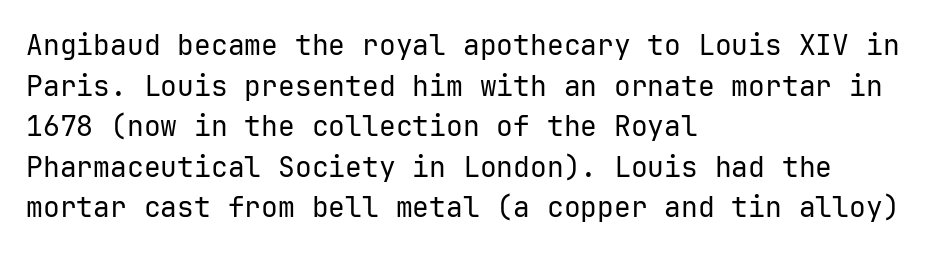
{"serif": "no", "italic": "no", "bold": "no", "weight": "regular", "width": "normal", "stroke_contrast": "low", "x_height": "medium", "monospaced": "yes", "underline": "no", "align": "left", "line_spacing": "normal", "line_spacing_ratio": 1.45, "letter_spacing": "normal", "letter_spacing_em": 0.0, "glyph_px": 28}
